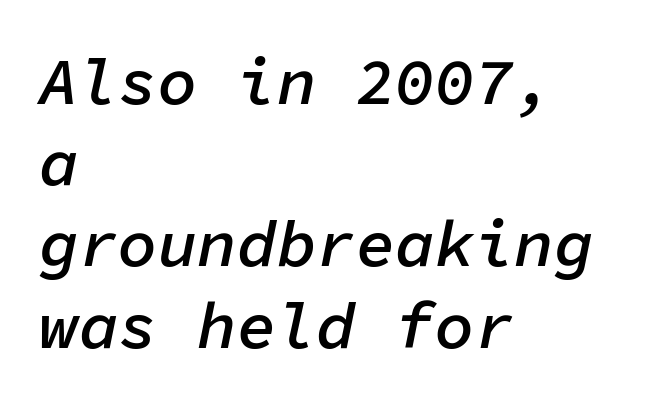
Line beginnings align vertically; line endings do not. The line texture is even and compact thanks to regular tracking. Anything drawn beneath the words? Only blank space. This is the in-between weight designers call semibold or demi. Is this a fixed-width face? Yes — each glyph sits in an identical cell. You can tell it's italic because the verticals aren't actually vertical.
